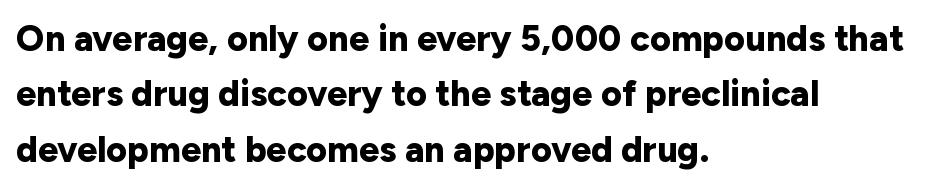
The image shows 36 px bold sans-serif type, upright; set left-aligned, normal line spacing (1.54x), normal letter spacing, not underlined; low stroke contrast and a medium x-height.
